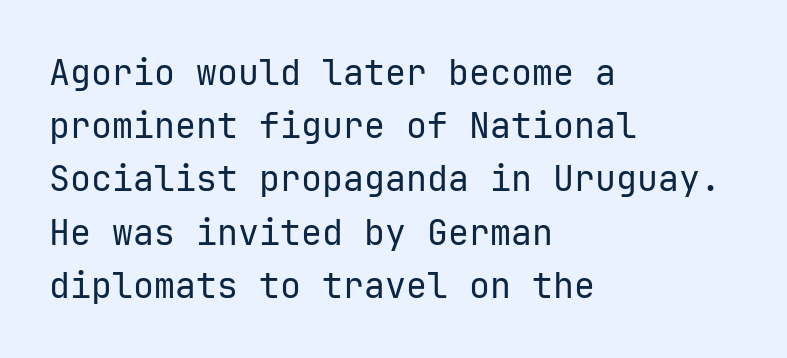
{"serif": "no", "italic": "no", "bold": "no", "weight": "regular", "width": "normal", "stroke_contrast": "low", "x_height": "medium", "monospaced": "yes", "underline": "no", "align": "left", "line_spacing": "normal", "line_spacing_ratio": 1.52, "letter_spacing": "normal", "letter_spacing_em": 0.0, "glyph_px": 35}
